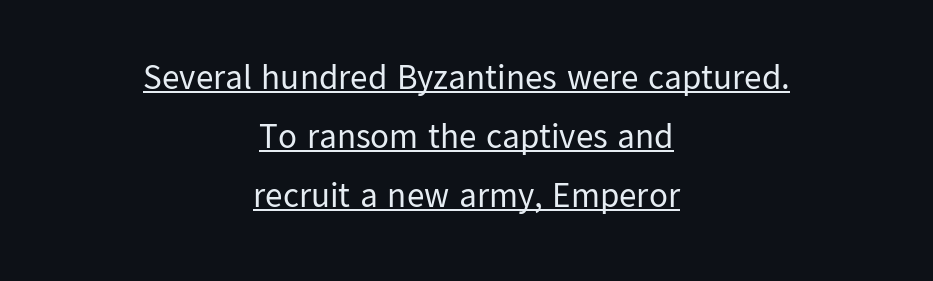
The image shows 35 px regular-weight sans-serif type, upright; set centered, normal line spacing (1.69x), normal letter spacing, underlined; low stroke contrast and a medium x-height.
